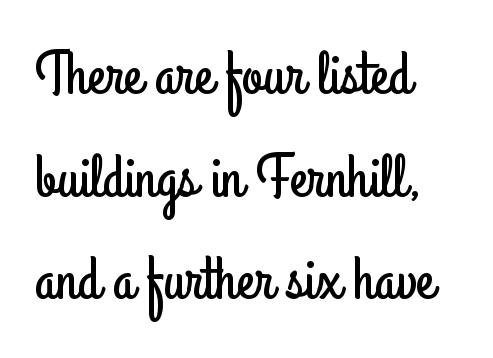
The font family rendered here belongs to the sans-serif group. The passage shown is typed in a proportional face where columns would drift. Tracking value appears to be zero — textbook default spacing. Decoration check: the copy has no underline.
